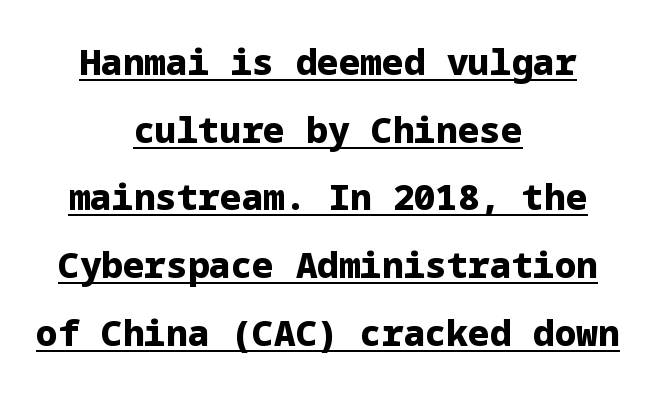
{"serif": "no", "italic": "no", "bold": "yes", "weight": "heavy", "width": "normal", "stroke_contrast": "low", "x_height": "medium", "underline": "yes", "align": "center", "line_spacing_ratio": 1.88, "letter_spacing": "normal", "letter_spacing_em": 0.0, "glyph_px": 36}
